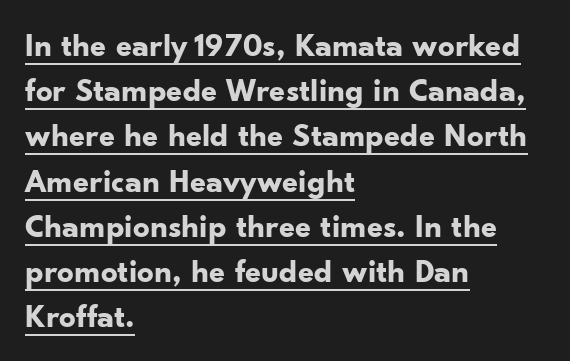
The image shows 33 px bold sans-serif type, upright; set left-aligned, normal line spacing (1.37x), normal letter spacing, underlined; low stroke contrast and a small x-height.
